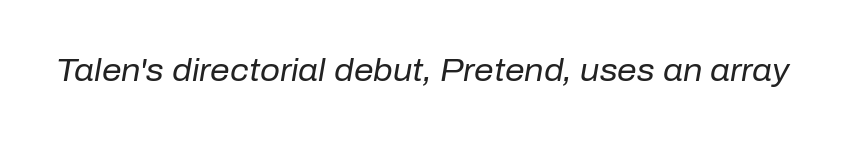
{"italic": "yes", "lean": "right", "slant_degrees": 10, "bold": "no", "weight": "regular", "width": "normal", "stroke_contrast": "low", "x_height": "medium", "monospaced": "no", "underline": "no", "letter_spacing": "normal", "letter_spacing_em": 0.0, "glyph_px": 31}
